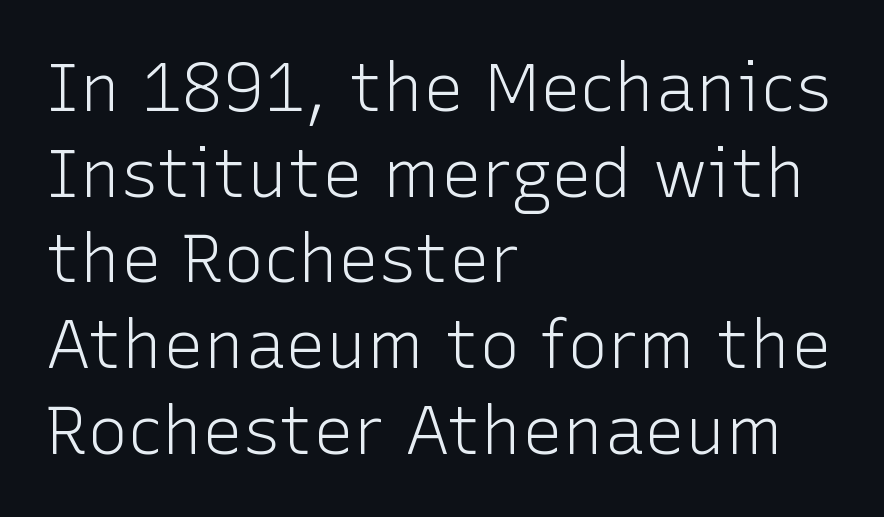
{"serif": "no", "italic": "no", "bold": "no", "weight": "light", "width": "normal", "stroke_contrast": "low", "x_height": "medium", "monospaced": "no", "underline": "no", "align": "left", "line_spacing": "normal", "line_spacing_ratio": 1.26, "letter_spacing": "normal", "letter_spacing_em": 0.0, "glyph_px": 68}
